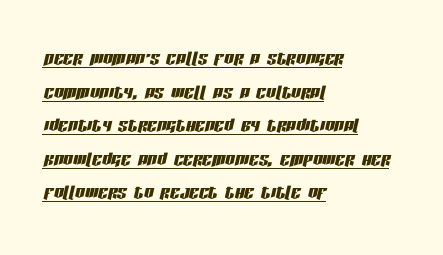
{"italic": "yes", "lean": "right", "slant_degrees": 13, "underline": "yes", "align": "left", "line_spacing": "normal", "line_spacing_ratio": 1.4, "letter_spacing": "normal", "letter_spacing_em": 0.0, "glyph_px": 24}
